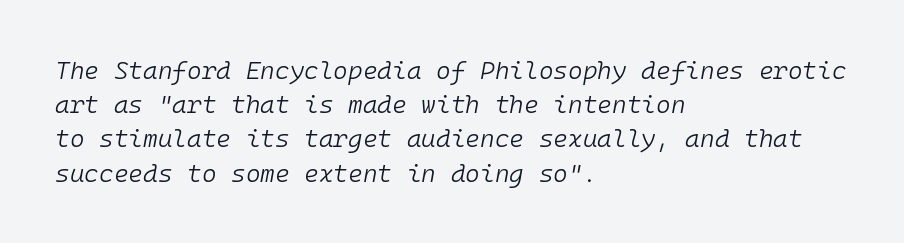
Q: Is the text bold? A: No.
Q: Is the text italic (slanted)? A: Yes, it leans right by about 10 degrees.
Q: Is the text underlined? A: No.
Q: How is the paragraph aligned? A: Left-aligned.
Q: Is the spacing between letters normal or unusually wide? A: Normal.
Q: Is the spacing between lines tight, normal or loose? A: Normal.
